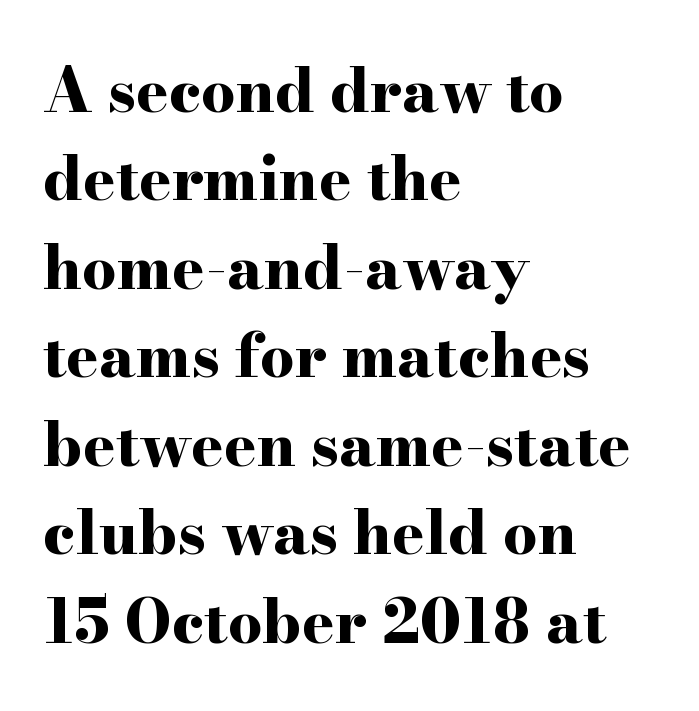
The image shows 61 px bold, wide serif type, upright; set left-aligned, normal line spacing (1.45x), normal letter spacing, not underlined; high stroke contrast and a small x-height.
